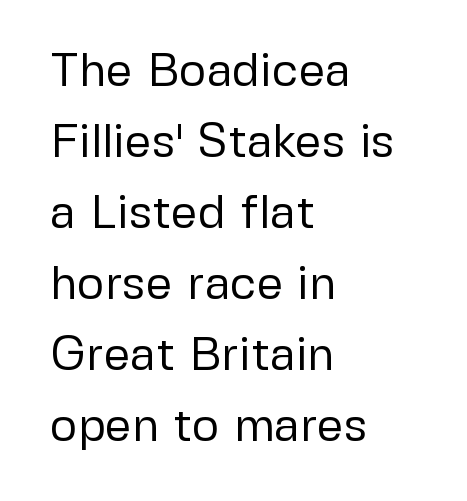
{"serif": "no", "italic": "no", "bold": "no", "weight": "regular", "width": "normal", "stroke_contrast": "low", "x_height": "medium", "monospaced": "no", "underline": "no", "align": "left", "line_spacing": "normal", "line_spacing_ratio": 1.51, "letter_spacing": "normal", "letter_spacing_em": 0.0, "glyph_px": 47}
